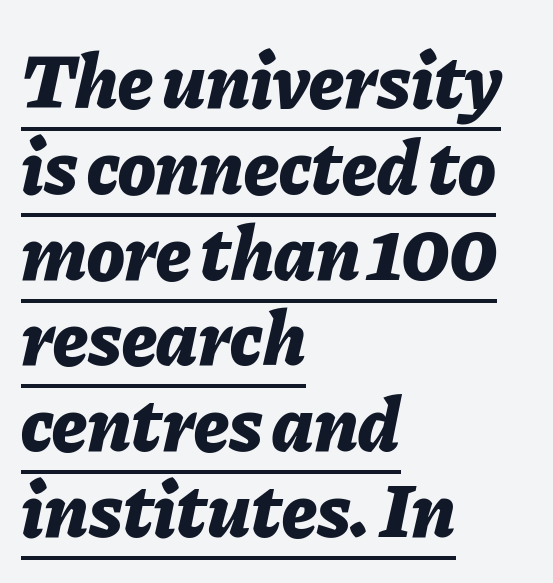
Q: Is the text bold? A: Yes.
Q: Is the text italic (slanted)? A: Yes, it leans right by about 11 degrees.
Q: Is the text underlined? A: Yes.
Q: How is the paragraph aligned? A: Left-aligned.
Q: Is the spacing between letters normal or unusually wide? A: Normal.
Q: Is the spacing between lines tight, normal or loose? A: Tight.
Q: Width (condensed, normal, or wide)? A: Normal.
Q: Stroke contrast? A: Low.
Q: x-height? A: Medium.
Q: Monospaced? A: No.
